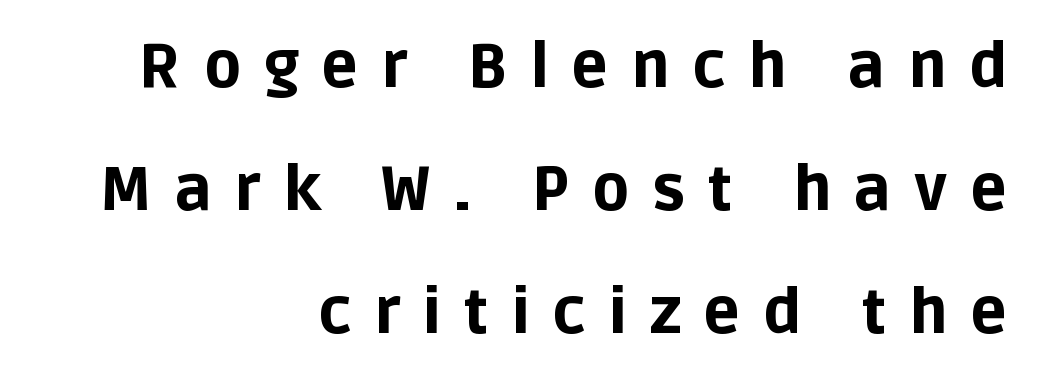
Note the varied advance widths — an 'i' is clearly narrower than an 'm'. Notice how the stems are strictly vertical — no italics here. Display-style spreading of the glyphs; the letterfit is very open. I'd call this a sans setting — the letters go barefoot. The designer dialed line spacing up above the default.
